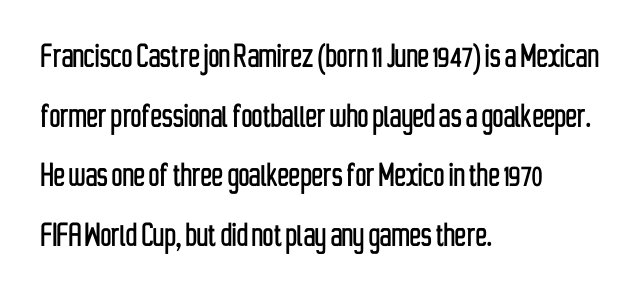
Q: Is the text italic (slanted)? A: No, it is upright.
Q: Is the typeface a serif or a sans-serif typeface? A: Sans-serif.
Q: Is the text underlined? A: No.
Q: How is the paragraph aligned? A: Left-aligned.
Q: Is the spacing between letters normal or unusually wide? A: Normal.
Q: Is the spacing between lines tight, normal or loose? A: Normal.
Q: Width (condensed, normal, or wide)? A: Condensed.
Q: Stroke contrast? A: Low.
Q: x-height? A: Medium.
Q: Monospaced? A: No.
